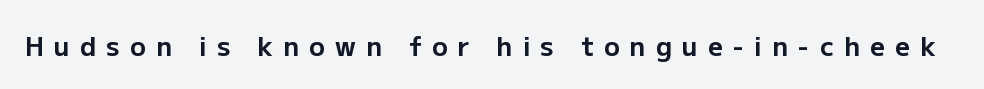
{"italic": "no", "bold": "yes", "underline": "no", "letter_spacing": "wide", "letter_spacing_em": 0.39, "glyph_px": 26}
